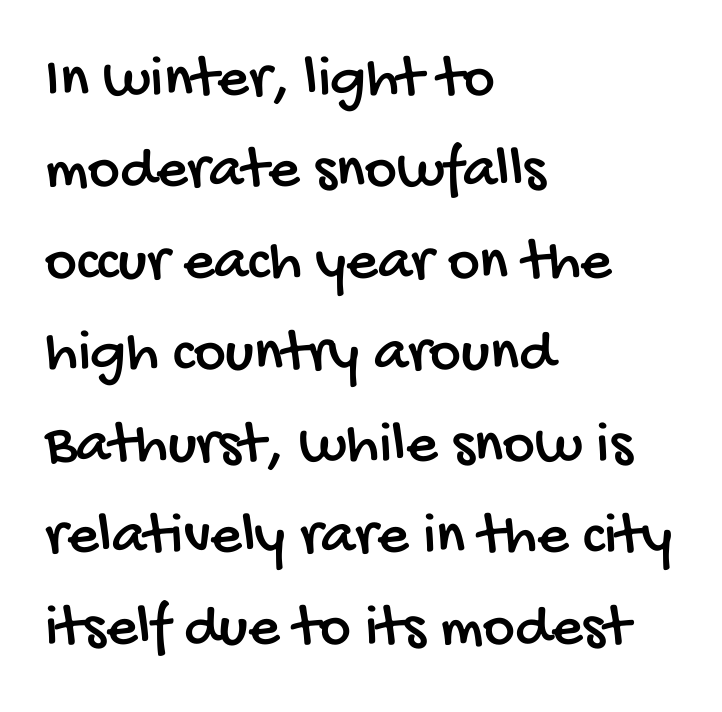
Q: Is the typeface a serif or a sans-serif typeface? A: Sans-serif.
Q: Is the text underlined? A: No.
Q: How is the paragraph aligned? A: Left-aligned.
Q: Is the spacing between letters normal or unusually wide? A: Normal.
Q: Is the spacing between lines tight, normal or loose? A: Normal.
Q: Width (condensed, normal, or wide)? A: Condensed.
Q: Stroke contrast? A: Low.
Q: x-height? A: Large.
Q: Monospaced? A: No.
